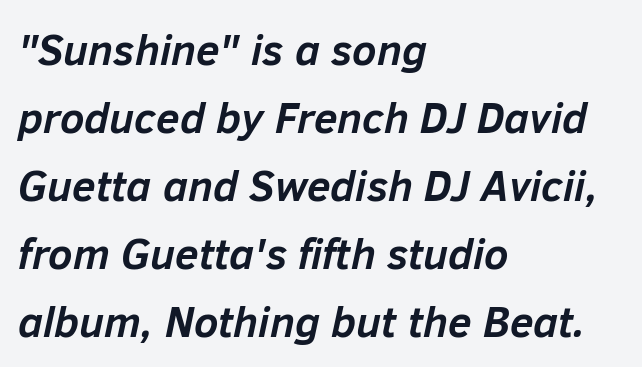
Q: Is the text bold? A: Yes.
Q: Is the text italic (slanted)? A: Yes, it leans right by about 12 degrees.
Q: Is the text underlined? A: No.
Q: How is the paragraph aligned? A: Left-aligned.
Q: Is the spacing between letters normal or unusually wide? A: Normal.
Q: Is the spacing between lines tight, normal or loose? A: Normal.
Q: Width (condensed, normal, or wide)? A: Normal.
Q: Stroke contrast? A: Low.
Q: x-height? A: Medium.
Q: Monospaced? A: No.
